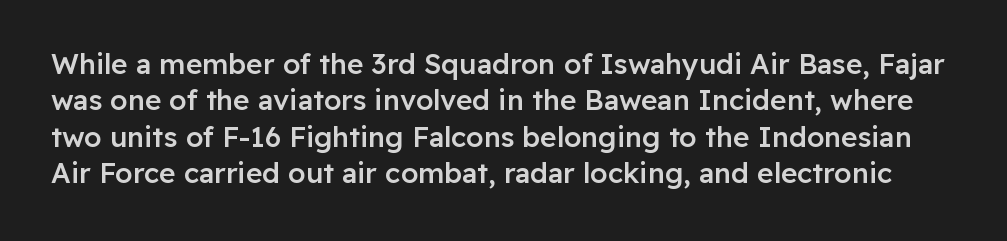
Q: Is the text bold? A: Semi-bold.
Q: Is the text italic (slanted)? A: No, it is upright.
Q: Is the typeface a serif or a sans-serif typeface? A: Sans-serif.
Q: Is the text underlined? A: No.
Q: Is the spacing between letters normal or unusually wide? A: Normal.
Q: Is the spacing between lines tight, normal or loose? A: Normal.
Q: Width (condensed, normal, or wide)? A: Normal.
Q: Stroke contrast? A: Low.
Q: x-height? A: Medium.
Q: Monospaced? A: No.
